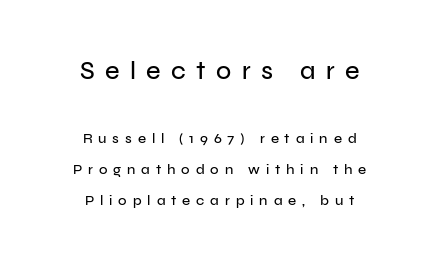
Q: Is the text italic (slanted)? A: No, it is upright.
Q: Is the text underlined? A: No.
Q: How is the paragraph aligned? A: Centered.
Q: Is the spacing between letters normal or unusually wide? A: Unusually wide.
Q: Is the spacing between lines tight, normal or loose? A: Loose.
Q: Which block of text is set in a larger size, the first (top) or the second (bottom)? A: The first (top) one.
